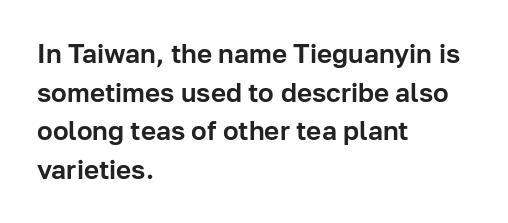
The image shows 26 px text type, upright; set left-aligned, normal line spacing (1.49x), normal letter spacing, not underlined.
